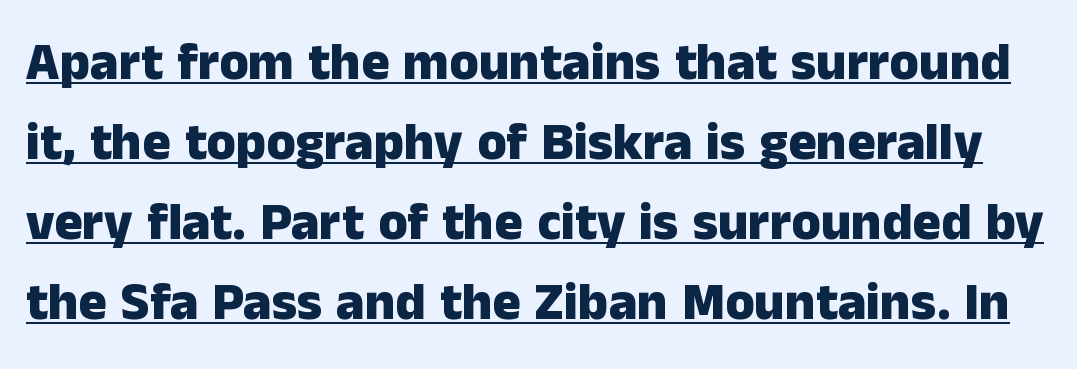
The image shows 53 px heavy sans-serif type, upright; set normal line spacing (1.51x), normal letter spacing, underlined; low stroke contrast and a medium x-height.
